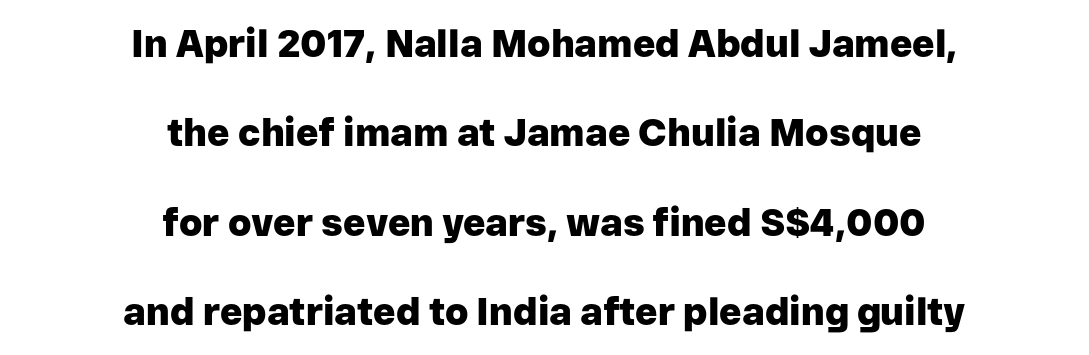
The image shows 38 px heavy sans-serif type, upright; set centered, loose line spacing (2.35x), normal letter spacing, not underlined; low stroke contrast and a medium x-height.
